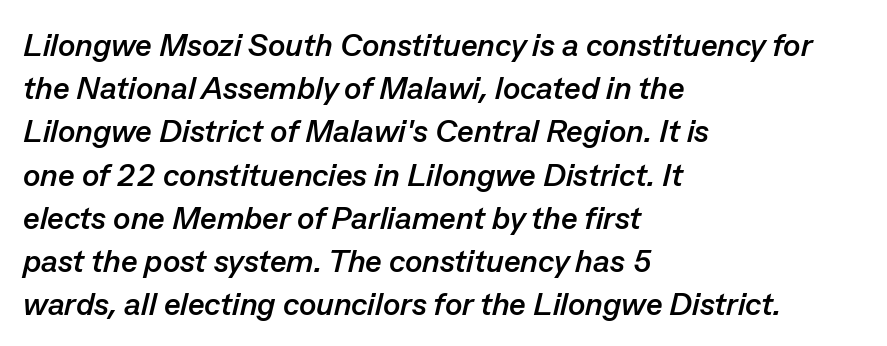
{"italic": "yes", "lean": "right", "slant_degrees": 13, "bold": "yes", "weight": "semibold", "width": "normal", "stroke_contrast": "low", "x_height": "medium", "monospaced": "no", "underline": "no", "align": "left", "line_spacing": "normal", "line_spacing_ratio": 1.35, "letter_spacing": "normal", "letter_spacing_em": 0.0, "glyph_px": 32}
